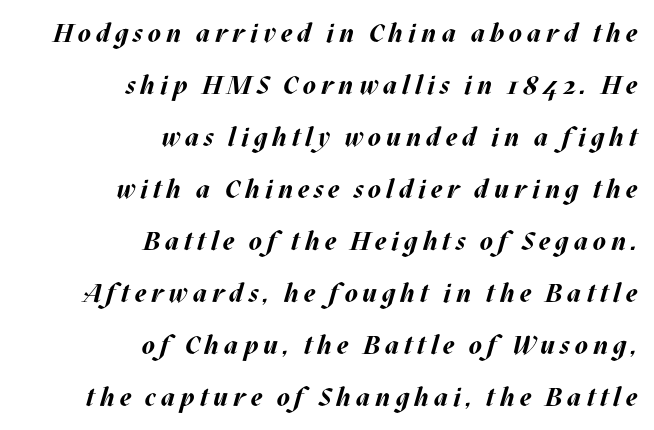
The image shows 26 px bold type, italic (leaning right); set right-aligned, loose line spacing (2.0x), not underlined.
